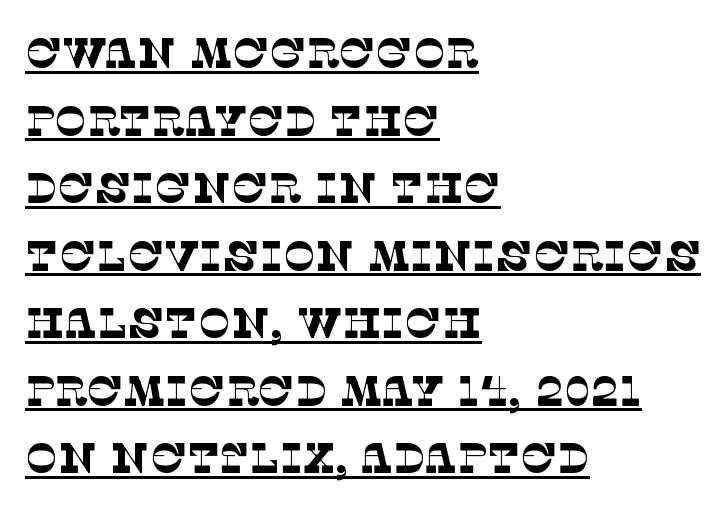
Q: Is the text bold? A: No.
Q: Is the typeface a serif or a sans-serif typeface? A: Serif.
Q: Is the text underlined? A: Yes.
Q: How is the paragraph aligned? A: Left-aligned.
Q: Is the spacing between letters normal or unusually wide? A: Normal.
Q: Is the spacing between lines tight, normal or loose? A: Normal.
Q: Width (condensed, normal, or wide)? A: Normal.
Q: Stroke contrast? A: Low.
Q: x-height? A: Large.
Q: Monospaced? A: No.
